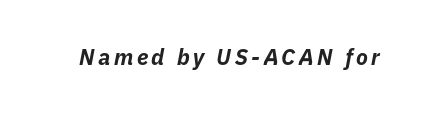
Q: Is the text bold? A: Yes.
Q: Is the text italic (slanted)? A: Yes, it leans right by about 11 degrees.
Q: Is the text underlined? A: No.
